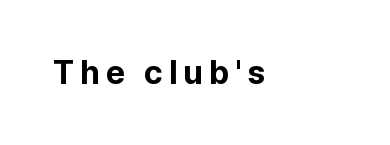
Q: Is the text bold? A: Yes.
Q: Is the text italic (slanted)? A: No, it is upright.
Q: Is the typeface a serif or a sans-serif typeface? A: Sans-serif.
Q: Is the text underlined? A: No.
Q: How is the paragraph aligned? A: Left-aligned.
Q: Width (condensed, normal, or wide)? A: Normal.
Q: Stroke contrast? A: Low.
Q: x-height? A: Medium.
Q: Monospaced? A: No.
